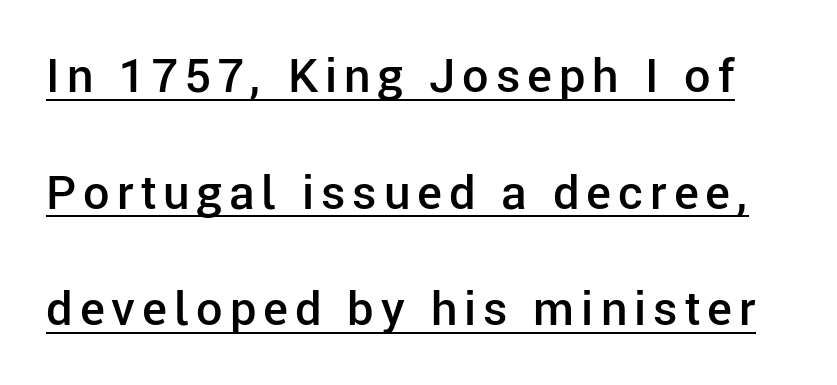
Q: Is the text bold? A: Semi-bold.
Q: Is the text italic (slanted)? A: No, it is upright.
Q: Is the typeface a serif or a sans-serif typeface? A: Sans-serif.
Q: Is the text underlined? A: Yes.
Q: Is the spacing between lines tight, normal or loose? A: Loose.
Q: Width (condensed, normal, or wide)? A: Normal.
Q: Stroke contrast? A: Low.
Q: x-height? A: Medium.
Q: Monospaced? A: No.
